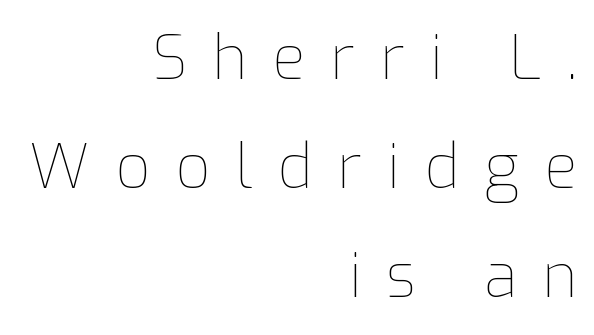
Q: Is the text bold? A: No.
Q: Is the text italic (slanted)? A: No, it is upright.
Q: Is the text underlined? A: No.
Q: How is the paragraph aligned? A: Right-aligned.
Q: Is the spacing between letters normal or unusually wide? A: Unusually wide.
Q: Width (condensed, normal, or wide)? A: Normal.
Q: Stroke contrast? A: Low.
Q: x-height? A: Medium.
Q: Monospaced? A: No.
